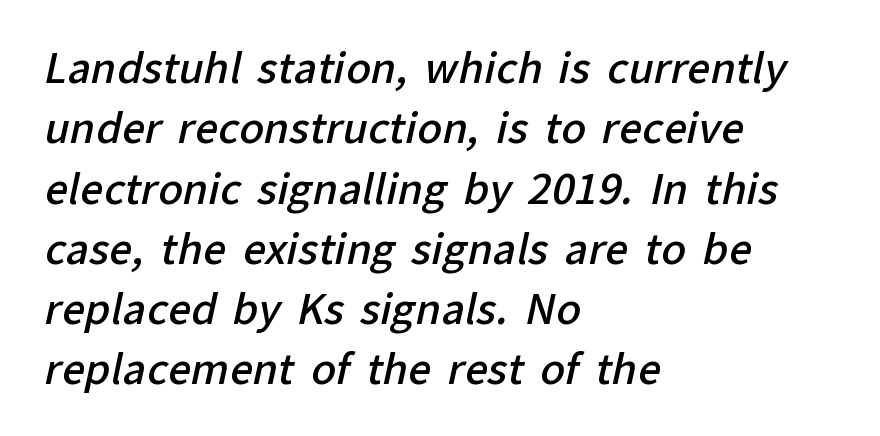
The image shows 41 px semibold sans-serif type; set left-aligned, normal line spacing (1.47x), normal letter spacing, not underlined; low stroke contrast and a medium x-height.
